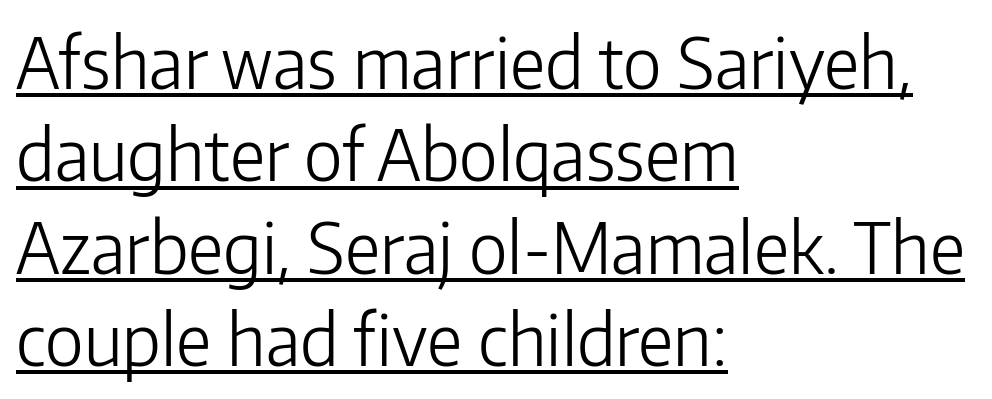
Q: Is the text bold? A: No.
Q: Is the text italic (slanted)? A: No, it is upright.
Q: Is the typeface a serif or a sans-serif typeface? A: Sans-serif.
Q: Is the text underlined? A: Yes.
Q: How is the paragraph aligned? A: Left-aligned.
Q: Is the spacing between letters normal or unusually wide? A: Normal.
Q: Is the spacing between lines tight, normal or loose? A: Normal.
Q: Width (condensed, normal, or wide)? A: Normal.
Q: Stroke contrast? A: Low.
Q: x-height? A: Medium.
Q: Monospaced? A: No.
